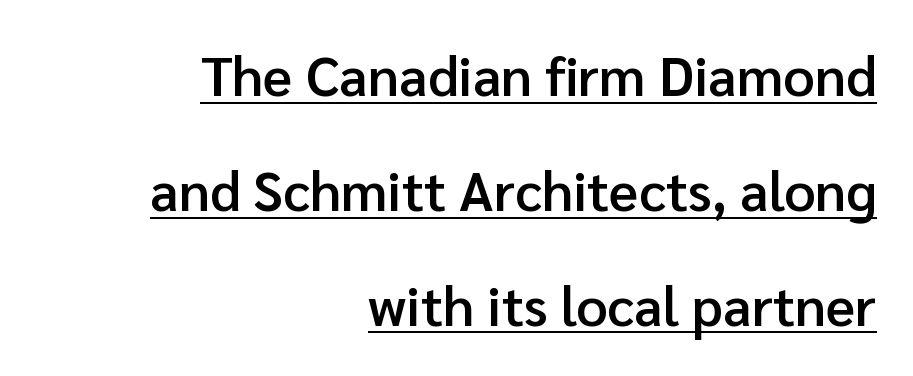
Q: Is the text bold? A: Semi-bold.
Q: Is the text italic (slanted)? A: No, it is upright.
Q: Is the typeface a serif or a sans-serif typeface? A: Sans-serif.
Q: Is the text underlined? A: Yes.
Q: How is the paragraph aligned? A: Right-aligned.
Q: Is the spacing between letters normal or unusually wide? A: Normal.
Q: Is the spacing between lines tight, normal or loose? A: Loose.
Q: Width (condensed, normal, or wide)? A: Normal.
Q: Stroke contrast? A: Low.
Q: x-height? A: Medium.
Q: Monospaced? A: No.
